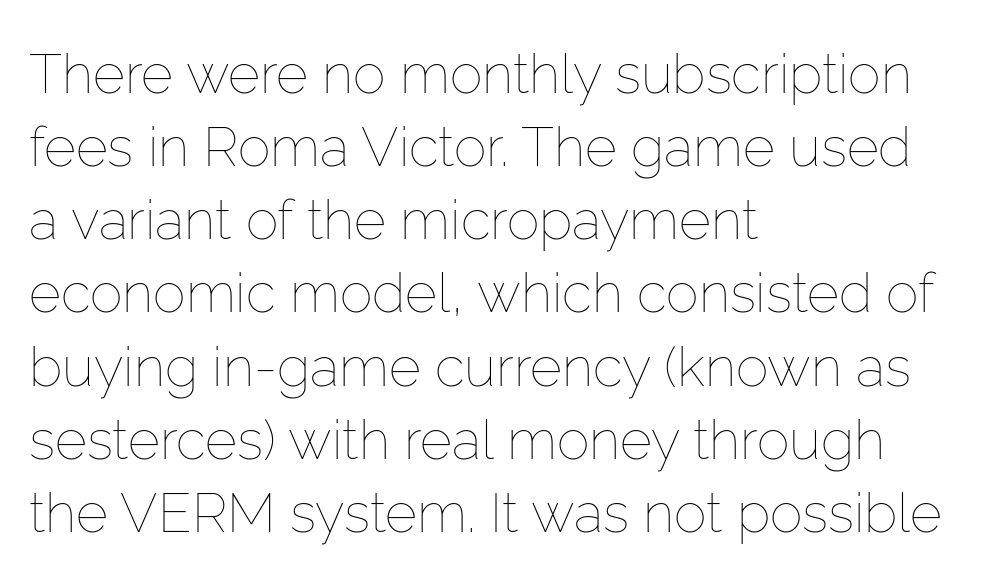
The image shows 55 px thin type, upright; set left-aligned, normal line spacing (1.33x), normal letter spacing, not underlined; low stroke contrast and a medium x-height.
